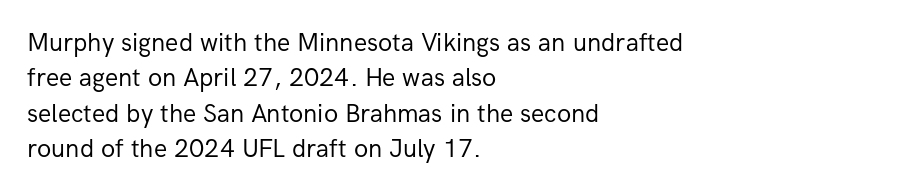
Vertically, the passage feels balanced, rows spaced as you'd expect. No italicization has been applied; the sample stays upright. A bare baseline throughout the passage. Think standard paragraph weight, or any step lighter than that.
